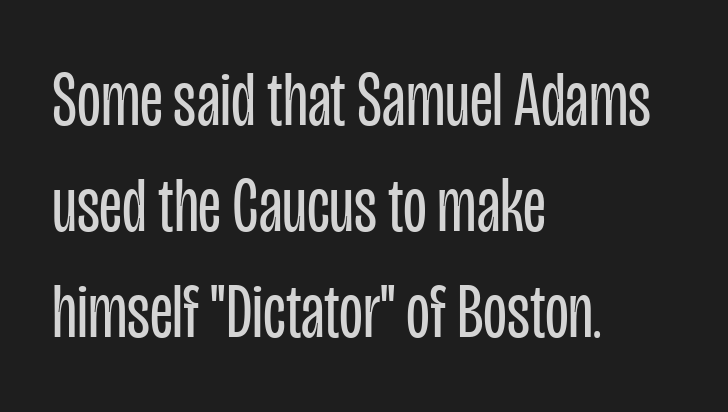
The image shows 78 px regular-weight, condensed sans-serif type, upright; set left-aligned, normal line spacing (1.36x), normal letter spacing, not underlined; low stroke contrast and a large x-height.
